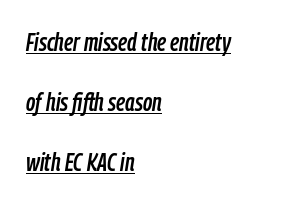
{"italic": "yes", "lean": "right", "slant_degrees": 9, "underline": "yes", "align": "left", "line_spacing": "loose", "line_spacing_ratio": 2.4, "letter_spacing": "normal", "letter_spacing_em": 0.0, "glyph_px": 25}
